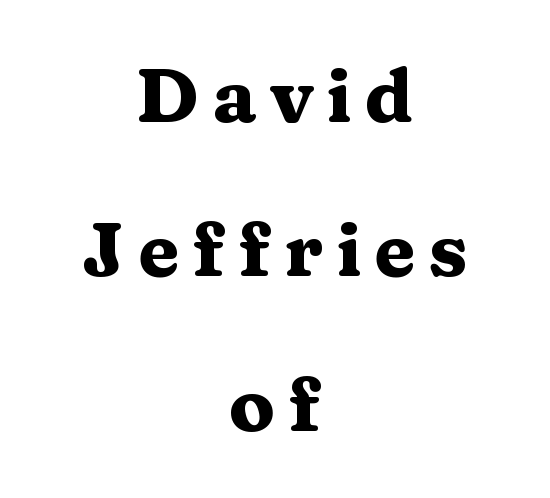
Q: Is the text bold? A: Yes.
Q: Is the text italic (slanted)? A: No, it is upright.
Q: Is the typeface a serif or a sans-serif typeface? A: Serif.
Q: Is the text underlined? A: No.
Q: How is the paragraph aligned? A: Centered.
Q: Is the spacing between lines tight, normal or loose? A: Loose.
Q: Width (condensed, normal, or wide)? A: Wide.
Q: Stroke contrast? A: Medium.
Q: x-height? A: Medium.
Q: Monospaced? A: No.
